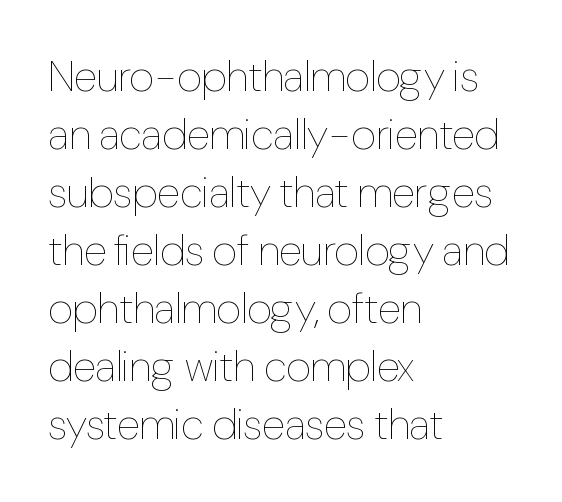
{"italic": "no", "bold": "no", "weight": "thin", "width": "condensed", "stroke_contrast": "low", "x_height": "medium", "monospaced": "no", "underline": "no", "align": "left", "line_spacing": "normal", "line_spacing_ratio": 1.35, "letter_spacing": "normal", "letter_spacing_em": 0.0, "glyph_px": 43}
